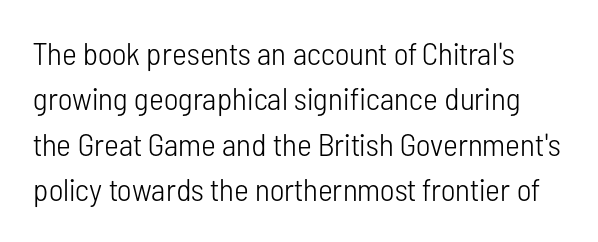
Look at the bottom of the vertical strokes: they stop flat, with no serifs. The rendering uses natural spacing where letterforms have individual widths. The font sits on the lighter half of the weight spectrum, regular included. This rendering features lettering with no underline. The specimen reads as upright at a glance. The line texture is even and compact thanks to regular tracking.
